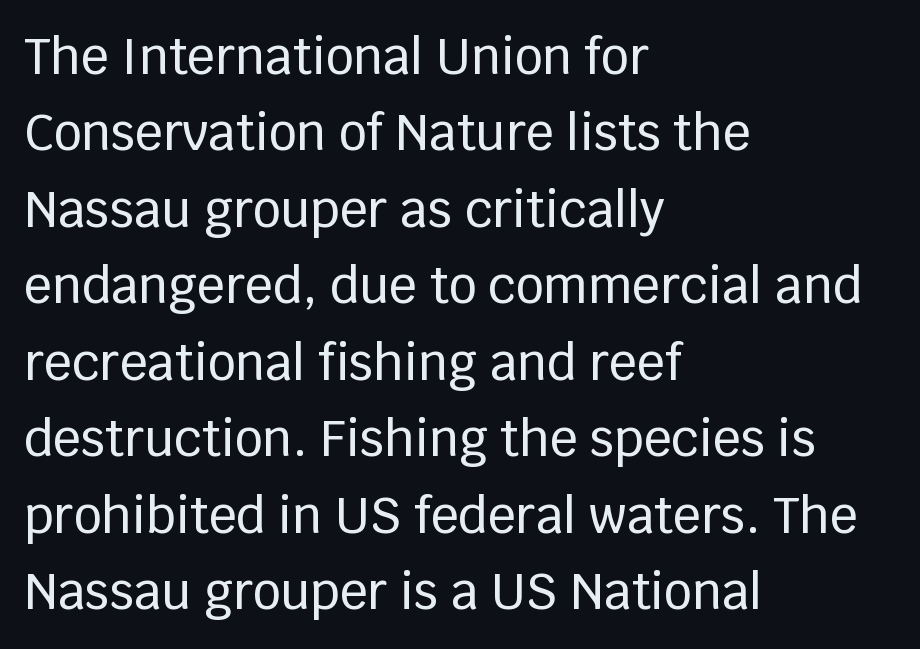
The axis of the letterforms is exactly vertical. Spacing between characters is what you'd get straight out of the box. Any mark beneath the type? The region is blank. A normal amount of white space separates one row of letters from the next.
